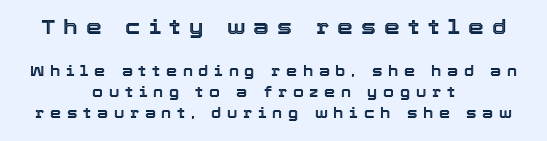
Q: Is the text italic (slanted)? A: No, it is upright.
Q: Is the text underlined? A: No.
Q: How is the paragraph aligned? A: Centered.
Q: Is the spacing between letters normal or unusually wide? A: Unusually wide.
Q: Is the spacing between lines tight, normal or loose? A: Normal.
Q: Which block of text is set in a larger size, the first (top) or the second (bottom)? A: The first (top) one.
